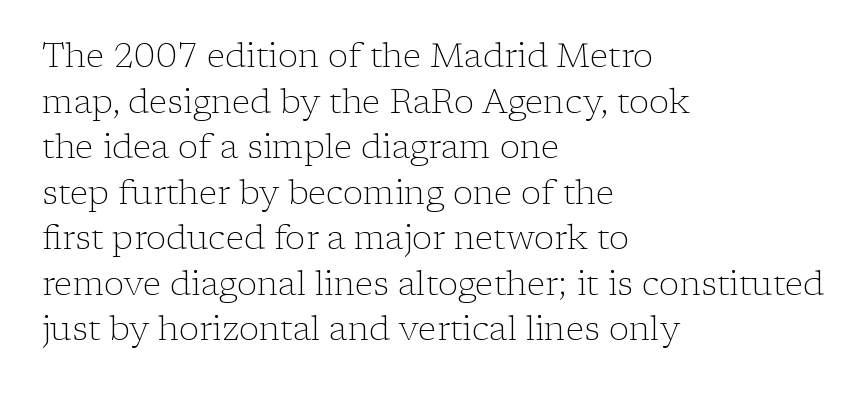
The image shows 34 px light serif type, upright; set left-aligned, normal line spacing (1.34x), normal letter spacing, not underlined; low stroke contrast and a medium x-height.
